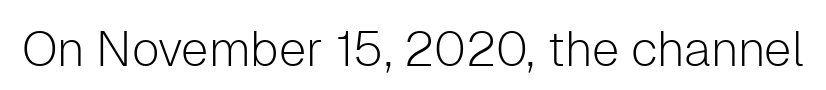
Ink coverage per letter is moderate at most. The glyphs are unaccompanied by any horizontal stroke below them. This is the regular roman posture of the typeface. Letter spacing: default.
